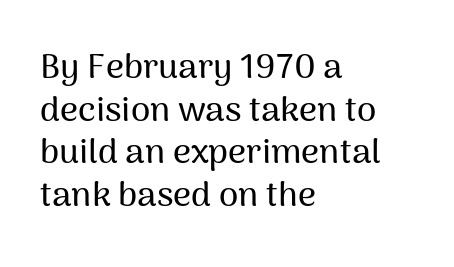
{"serif": "no", "italic": "no", "width": "normal", "stroke_contrast": "medium", "x_height": "medium", "monospaced": "no", "underline": "no", "align": "left", "line_spacing_ratio": 1.22, "letter_spacing": "normal", "letter_spacing_em": 0.0, "glyph_px": 35}
